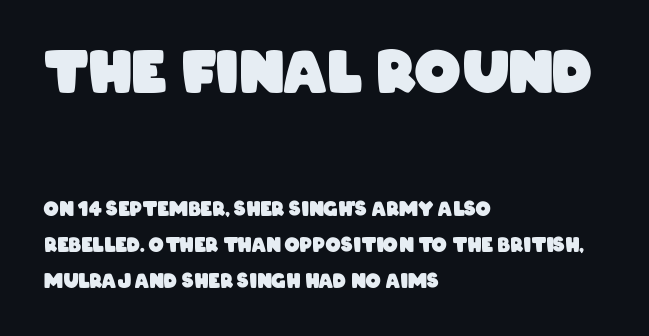
The face used here is proportionally spaced, like ordinary book or web type. This rendering features lettering with no underline. The composition opens big and finishes small. No extra tracking has been applied to these lines. Each glyph is drawn with heavy, bold strokes. Left-aligned paragraph, ragged on the right.
